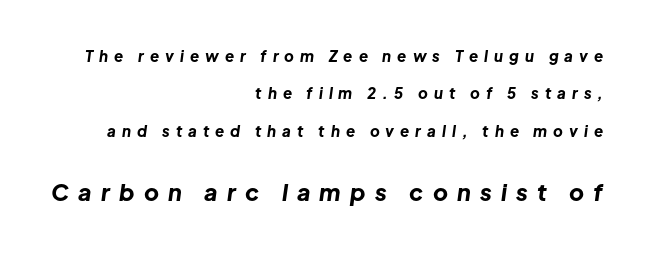
The image shows 23 px bold type, italic (leaning right); set right-aligned, loose line spacing (2.5x), unusually wide letter spacing (+0.4 em), not underlined; the second (bottom) block is 1.53x larger.
